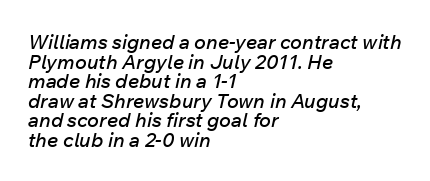
The image shows 20 px text type, italic (leaning right); set left-aligned, tight line spacing (0.98x), normal letter spacing, not underlined.
